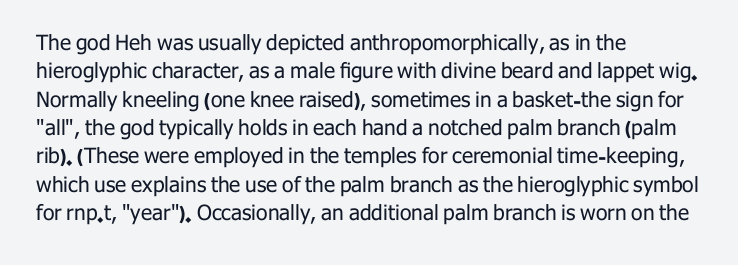
Evenly set lines give the paragraph a standard silhouette. Students, note that the glyphs here touch the page at normal intervals. In terms of posture, this sample is upright. Typeset ragged right — the left edge is the straight one.
